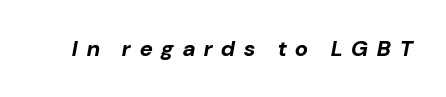
{"italic": "yes", "lean": "right", "slant_degrees": 10, "bold": "yes", "underline": "no", "letter_spacing": "wide", "letter_spacing_em": 0.41, "glyph_px": 22}
